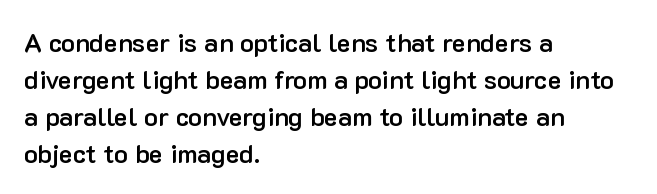
The image shows 26 px text type, upright; set left-aligned, normal line spacing (1.42x), normal letter spacing, not underlined.
